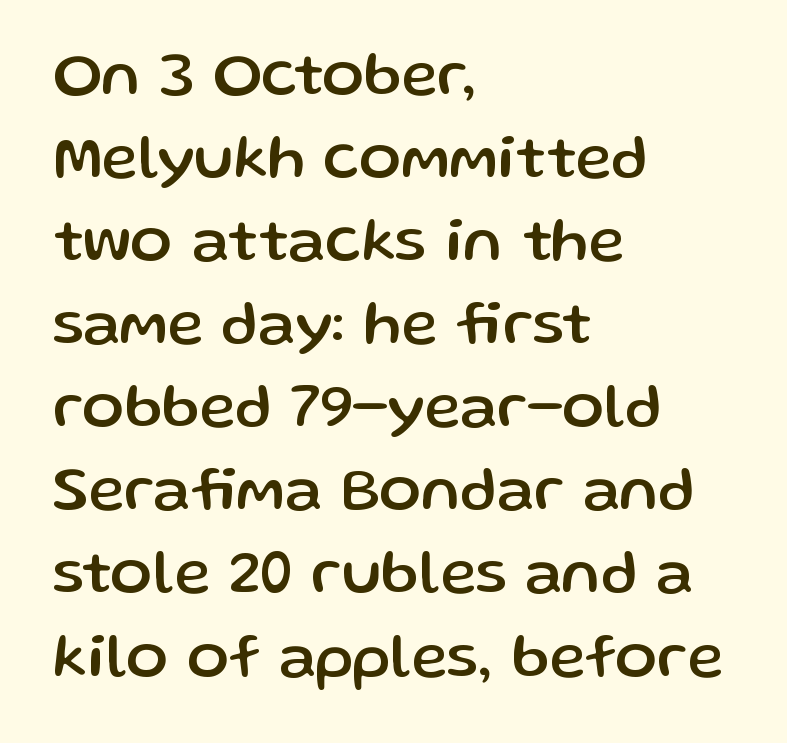
Honestly, there is no underline to notice here at all. The face used here is proportionally spaced, like ordinary book or web type. Regarding serifs, this sample does without them. The tracking reads as untouched default to a designer's eye.
